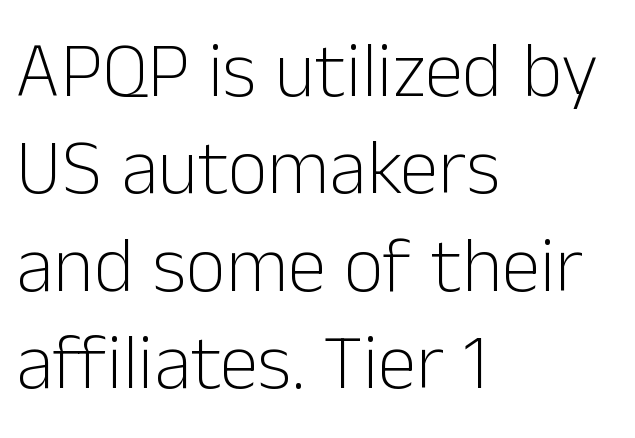
Q: Is the text bold? A: No.
Q: Is the text italic (slanted)? A: No, it is upright.
Q: Is the typeface a serif or a sans-serif typeface? A: Sans-serif.
Q: Is the text underlined? A: No.
Q: How is the paragraph aligned? A: Left-aligned.
Q: Is the spacing between letters normal or unusually wide? A: Normal.
Q: Is the spacing between lines tight, normal or loose? A: Normal.
Q: Width (condensed, normal, or wide)? A: Normal.
Q: Stroke contrast? A: Low.
Q: x-height? A: Medium.
Q: Monospaced? A: No.
